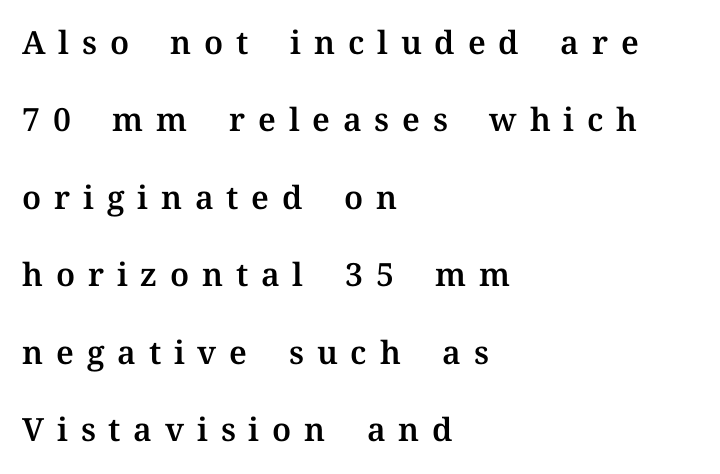
Q: Is the text italic (slanted)? A: No, it is upright.
Q: Is the typeface a serif or a sans-serif typeface? A: Serif.
Q: Is the text underlined? A: No.
Q: How is the paragraph aligned? A: Left-aligned.
Q: Is the spacing between letters normal or unusually wide? A: Unusually wide.
Q: Is the spacing between lines tight, normal or loose? A: Loose.
Q: Width (condensed, normal, or wide)? A: Normal.
Q: Stroke contrast? A: Medium.
Q: x-height? A: Medium.
Q: Monospaced? A: No.
